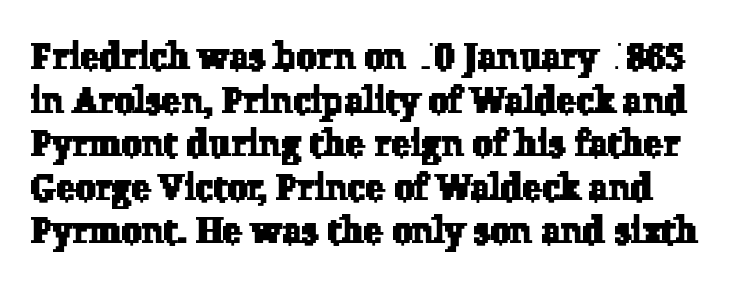
The image shows 36 px serif type; set line spacing 1.21x, normal letter spacing, not underlined; low stroke contrast and a medium x-height.
